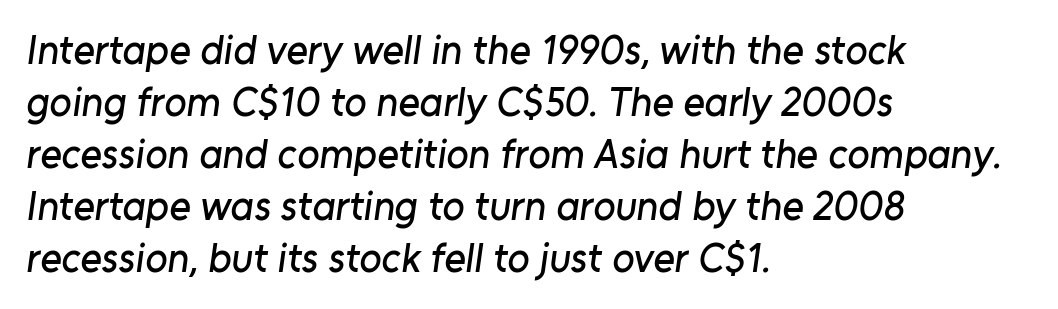
Q: Is the typeface a serif or a sans-serif typeface? A: Sans-serif.
Q: Is the text underlined? A: No.
Q: How is the paragraph aligned? A: Left-aligned.
Q: Is the spacing between letters normal or unusually wide? A: Normal.
Q: Is the spacing between lines tight, normal or loose? A: Normal.
Q: Width (condensed, normal, or wide)? A: Normal.
Q: Stroke contrast? A: Low.
Q: x-height? A: Medium.
Q: Monospaced? A: No.
